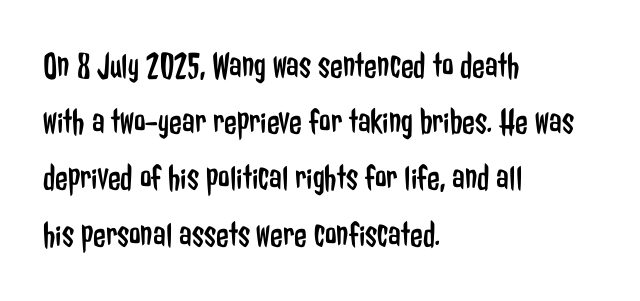
{"serif": "no", "italic": "no", "bold": "no", "weight": "regular", "width": "condensed", "stroke_contrast": "low", "x_height": "medium", "monospaced": "no", "underline": "no", "align": "left", "line_spacing": "normal", "line_spacing_ratio": 1.52, "letter_spacing": "normal", "letter_spacing_em": 0.0, "glyph_px": 37}
